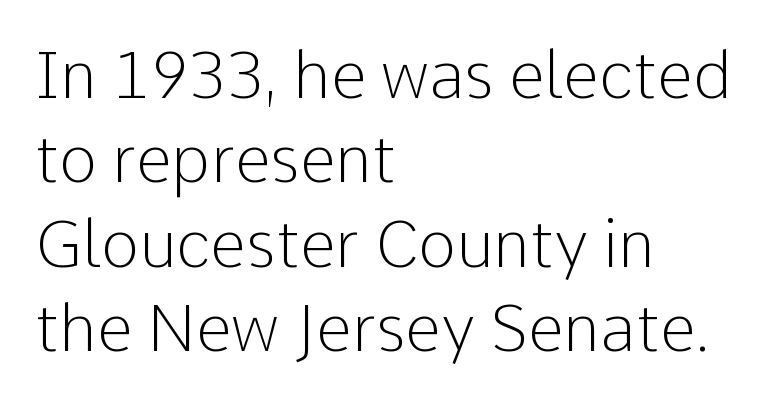
The image shows 65 px light sans-serif type, upright; set left-aligned, normal line spacing (1.3x), normal letter spacing, not underlined; low stroke contrast and a medium x-height.
